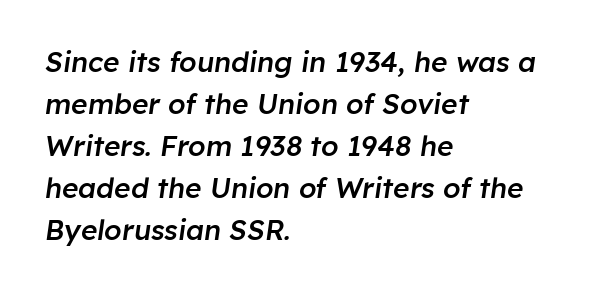
{"italic": "yes", "lean": "right", "slant_degrees": 8, "bold": "semi", "weight": "semibold", "width": "normal", "stroke_contrast": "low", "x_height": "medium", "monospaced": "no", "underline": "no", "align": "left", "line_spacing": "normal", "line_spacing_ratio": 1.5, "letter_spacing": "normal", "letter_spacing_em": 0.0, "glyph_px": 28}
